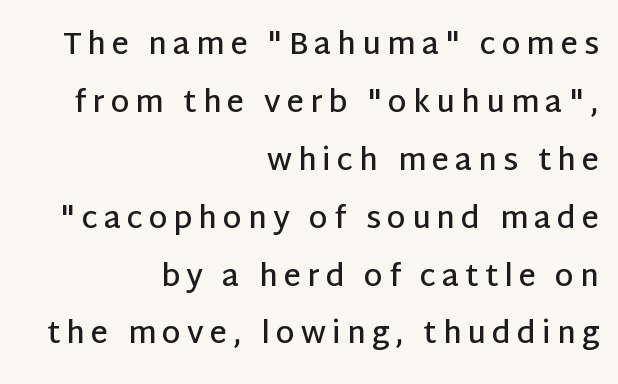
{"serif": "no", "italic": "no", "bold": "semi", "weight": "semibold", "width": "normal", "stroke_contrast": "low", "x_height": "large", "monospaced": "no", "underline": "no", "align": "right", "line_spacing": "loose", "line_spacing_ratio": 1.93, "letter_spacing": "wide", "letter_spacing_em": 0.2, "glyph_px": 30}
